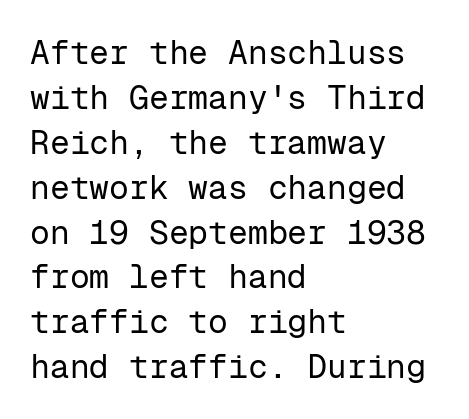
Q: Is the text bold? A: No.
Q: Is the text italic (slanted)? A: No, it is upright.
Q: Is the typeface a serif or a sans-serif typeface? A: Sans-serif.
Q: Is the text underlined? A: No.
Q: How is the paragraph aligned? A: Left-aligned.
Q: Is the spacing between letters normal or unusually wide? A: Normal.
Q: Is the spacing between lines tight, normal or loose? A: Normal.
Q: Width (condensed, normal, or wide)? A: Normal.
Q: Stroke contrast? A: Low.
Q: x-height? A: Medium.
Q: Monospaced? A: Yes.
